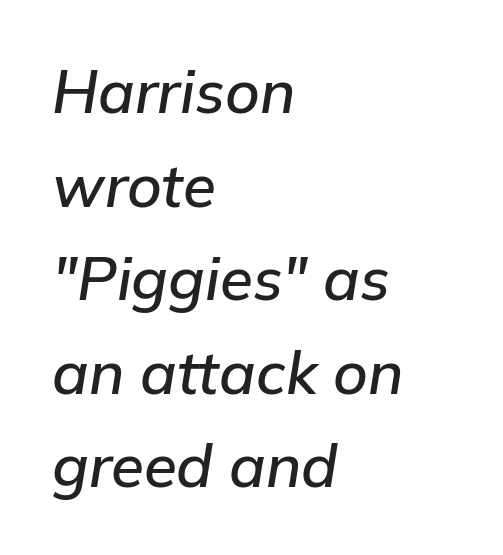
Q: Is the text italic (slanted)? A: Yes, it leans right by about 9 degrees.
Q: Is the text underlined? A: No.
Q: How is the paragraph aligned? A: Left-aligned.
Q: Is the spacing between letters normal or unusually wide? A: Normal.
Q: Is the spacing between lines tight, normal or loose? A: Normal.
Q: Width (condensed, normal, or wide)? A: Normal.
Q: Stroke contrast? A: Low.
Q: x-height? A: Medium.
Q: Monospaced? A: No.
